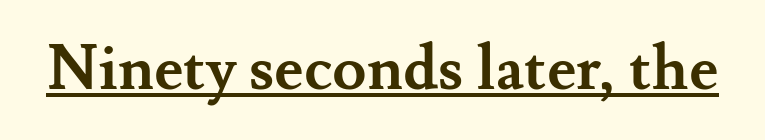
Q: Is the text bold? A: Yes.
Q: Is the text italic (slanted)? A: No, it is upright.
Q: Is the typeface a serif or a sans-serif typeface? A: Serif.
Q: Is the text underlined? A: Yes.
Q: Is the spacing between letters normal or unusually wide? A: Normal.
Q: Width (condensed, normal, or wide)? A: Normal.
Q: Stroke contrast? A: Medium.
Q: x-height? A: Small.
Q: Monospaced? A: No.
